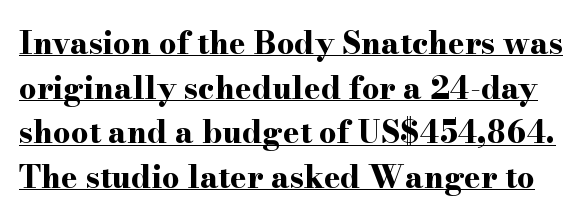
Tracking here is standard; glyphs follow each other at the usual distance. This sample uses an upright cut, with every glyph sitting square on the baseline. Strong, thick strokes mark this as bold type. Decoration check: the copy is underlined. This is serif lettering, the kind often seen in printed books.
